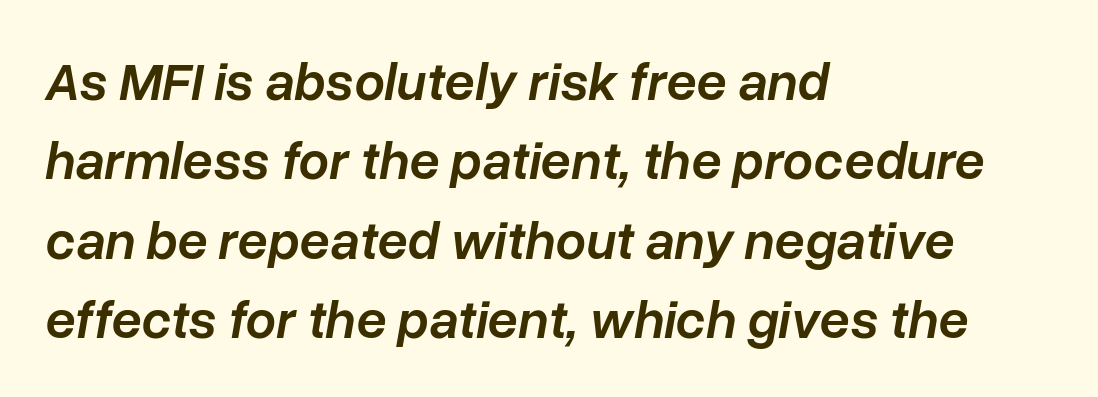
{"italic": "yes", "lean": "right", "slant_degrees": 10, "bold": "semi", "weight": "semibold", "width": "normal", "stroke_contrast": "low", "x_height": "medium", "monospaced": "no", "underline": "no", "align": "left", "line_spacing": "normal", "line_spacing_ratio": 1.47, "letter_spacing": "normal", "letter_spacing_em": 0.0, "glyph_px": 54}
